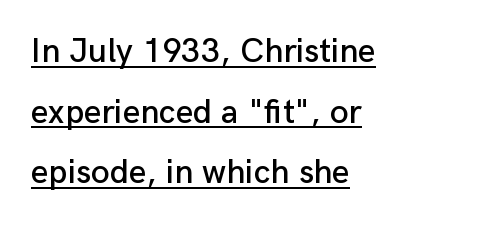
{"serif": "no", "italic": "no", "width": "normal", "stroke_contrast": "low", "x_height": "medium", "monospaced": "no", "underline": "yes", "align": "left", "line_spacing_ratio": 1.78, "letter_spacing": "normal", "letter_spacing_em": 0.0, "glyph_px": 34}
